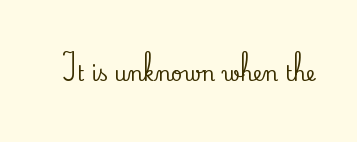
Q: Is the text italic (slanted)? A: No, it is upright.
Q: Is the text underlined? A: No.
Q: Is the spacing between letters normal or unusually wide? A: Normal.
